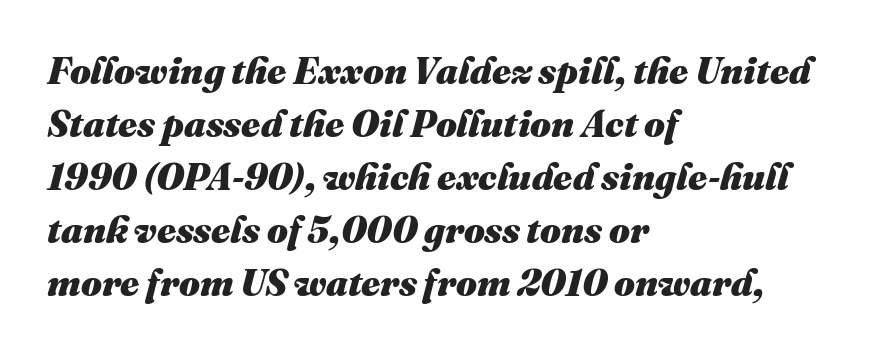
The image shows 37 px heavy type, italic (leaning right); set left-aligned, normal line spacing (1.43x), normal letter spacing, not underlined; medium stroke contrast and a medium x-height.
